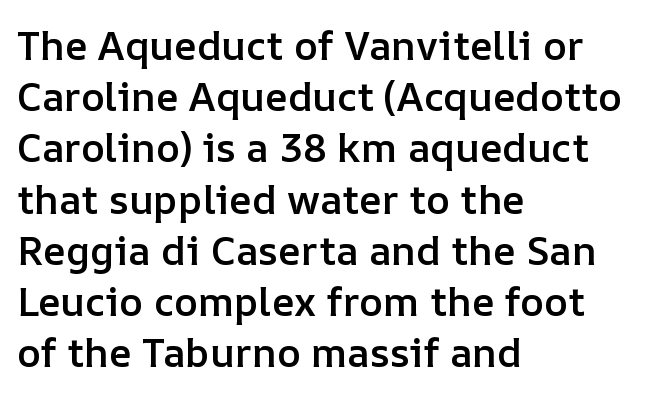
Q: Is the text bold? A: Semi-bold.
Q: Is the text italic (slanted)? A: No, it is upright.
Q: Is the text underlined? A: No.
Q: How is the paragraph aligned? A: Left-aligned.
Q: Is the spacing between letters normal or unusually wide? A: Normal.
Q: Is the spacing between lines tight, normal or loose? A: Normal.
Q: Width (condensed, normal, or wide)? A: Normal.
Q: Stroke contrast? A: Low.
Q: x-height? A: Medium.
Q: Monospaced? A: No.
